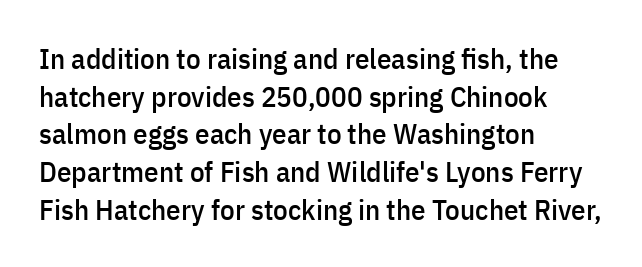
The letters advance in unequal steps, a hallmark of proportional type. The ragged edge is on the right, which tells us the setting is flush left. No extra tracking has been applied to these lines. The face used here is a sans, in the tradition of grotesques and geometrics. Nope, not italic — everything's standing straight.
